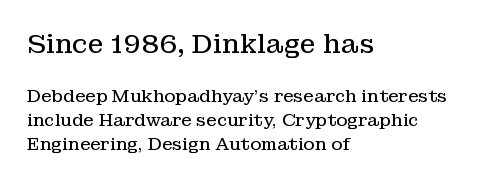
{"italic": "no", "bold": "no", "underline": "no", "align": "left", "line_spacing": "normal", "line_spacing_ratio": 1.42, "letter_spacing": "normal", "letter_spacing_em": 0.0, "larger_block": "first", "size_ratio": 1.53, "glyph_px": 26}
